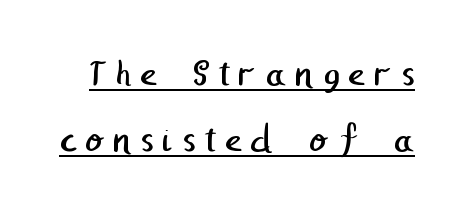
The designer left line spacing at the default. Font category for this specimen: sans-serif. Caption: lettering with a line underneath. Words appear elongated and porous because spacing is wide.
